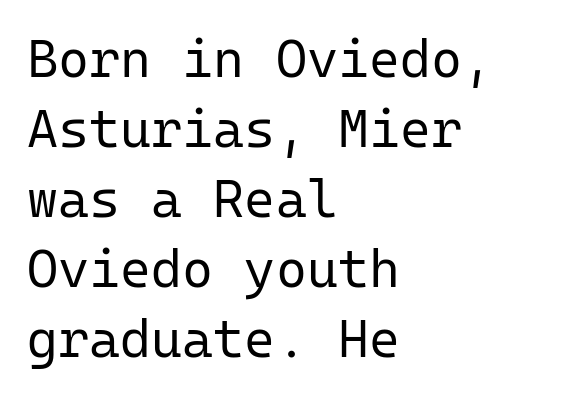
The image shows 53 px regular-weight sans-serif type, upright, monospaced; set left-aligned, normal line spacing (1.32x), normal letter spacing, not underlined; low stroke contrast and a medium x-height.
